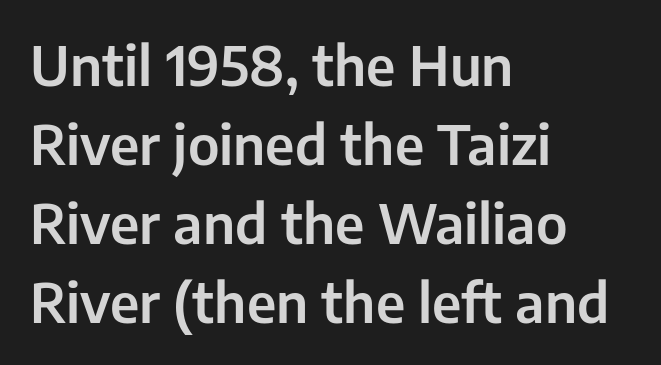
Caption: standard tracking, unaltered. Line beginnings align vertically; line endings do not. Do the letters lean? They stand straight. I'd call this a sans setting — the letters go barefoot. A clean baseline with only descenders dipping below it. The rendering uses a moderate line-height, typical for paragraphs.
